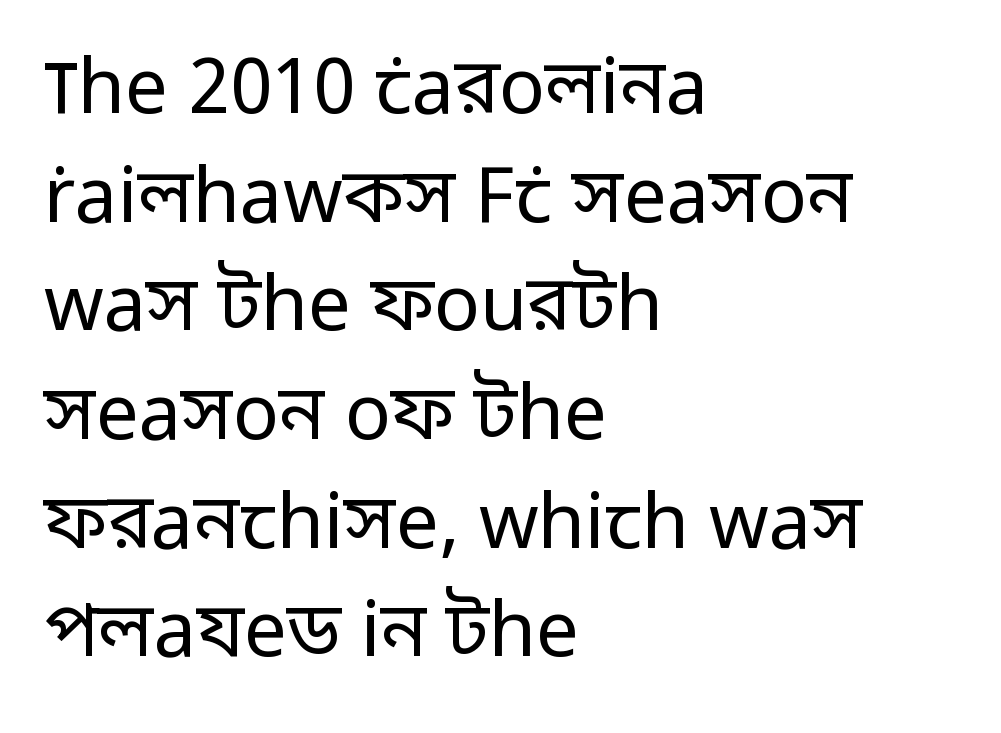
Q: Is the text bold? A: No.
Q: Is the text italic (slanted)? A: No, it is upright.
Q: Is the typeface a serif or a sans-serif typeface? A: Sans-serif.
Q: Is the text underlined? A: No.
Q: How is the paragraph aligned? A: Left-aligned.
Q: Is the spacing between letters normal or unusually wide? A: Normal.
Q: Is the spacing between lines tight, normal or loose? A: Normal.
Q: Width (condensed, normal, or wide)? A: Normal.
Q: Stroke contrast? A: Low.
Q: x-height? A: Medium.
Q: Monospaced? A: No.
